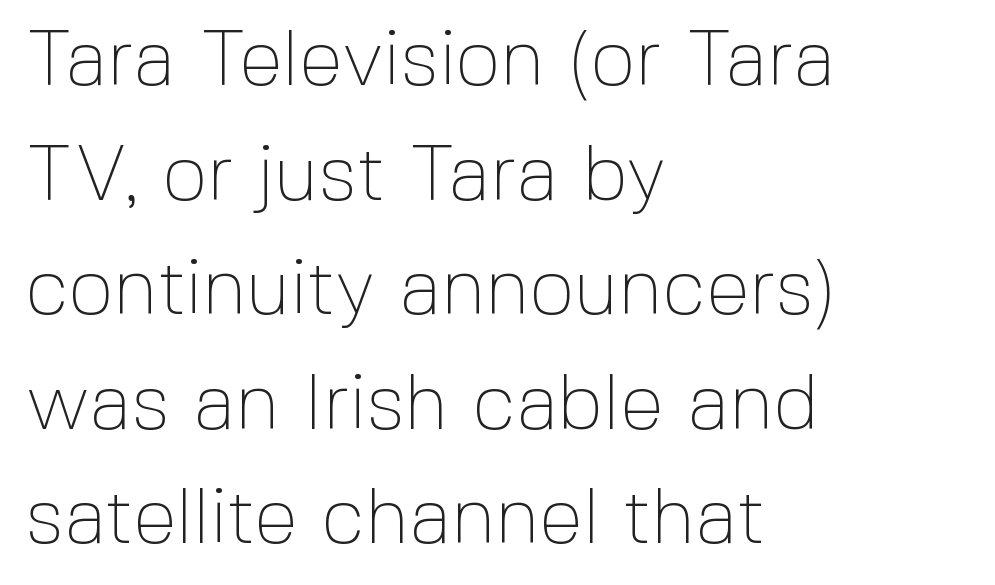
The letterforms sit shoulder to shoulder at normal distance. This block has exactly the height ordinary leading produces. Tall strokes in this sample are plumb rather than angled. Visually the block forms a straight wall on the left and a jagged coastline on the right. Heft: none added — not bold. What kind of face is this? One without serifs — a sans.
